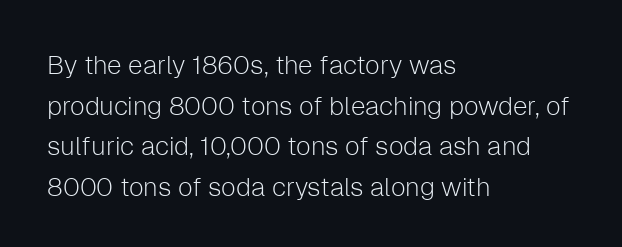
The zone under the glyphs is completely vacant. Letters have the restrained weight of plain body copy at most. Line beginnings align vertically; line endings do not. The gaps between neighbouring characters are ordinary and unremarkable.
